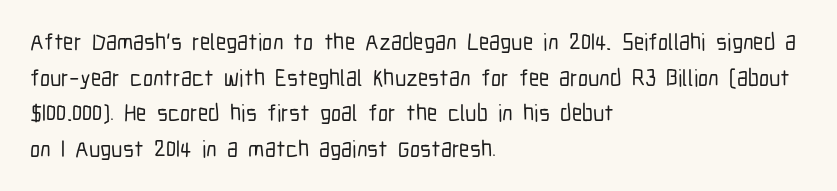
{"italic": "no", "underline": "no", "align": "left", "line_spacing": "normal", "line_spacing_ratio": 1.55, "letter_spacing": "normal", "letter_spacing_em": 0.0, "glyph_px": 23}
